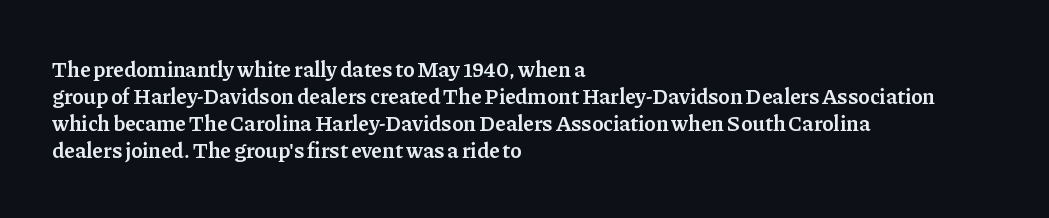
The gap between lines stays unmarked. Casual observation: everything's shoved over to the left. The glyphs have the mass of a demibold cut, below bold. The lettering stays uniformly vertical, giving the passage a roman look. Honestly, the letter spacing is just normal — you wouldn't notice it.
